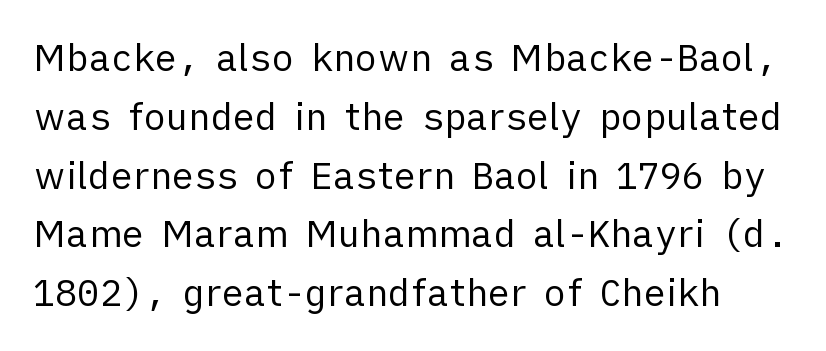
Q: Is the text bold? A: No.
Q: Is the text italic (slanted)? A: No, it is upright.
Q: Is the typeface a serif or a sans-serif typeface? A: Sans-serif.
Q: Is the text underlined? A: No.
Q: Is the spacing between letters normal or unusually wide? A: Normal.
Q: Is the spacing between lines tight, normal or loose? A: Normal.
Q: Width (condensed, normal, or wide)? A: Normal.
Q: Stroke contrast? A: Low.
Q: x-height? A: Medium.
Q: Monospaced? A: No.
